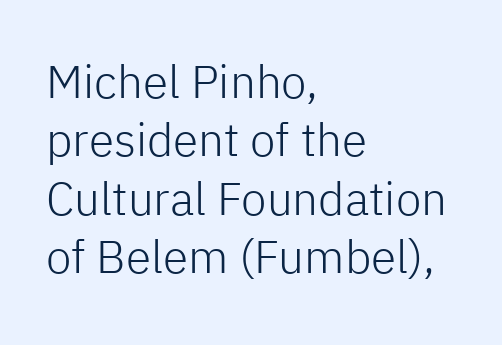
Q: Is the text bold? A: No.
Q: Is the text italic (slanted)? A: No, it is upright.
Q: Is the typeface a serif or a sans-serif typeface? A: Sans-serif.
Q: Is the text underlined? A: No.
Q: How is the paragraph aligned? A: Left-aligned.
Q: Is the spacing between letters normal or unusually wide? A: Normal.
Q: Is the spacing between lines tight, normal or loose? A: Normal.
Q: Width (condensed, normal, or wide)? A: Normal.
Q: Stroke contrast? A: Low.
Q: x-height? A: Medium.
Q: Monospaced? A: No.
